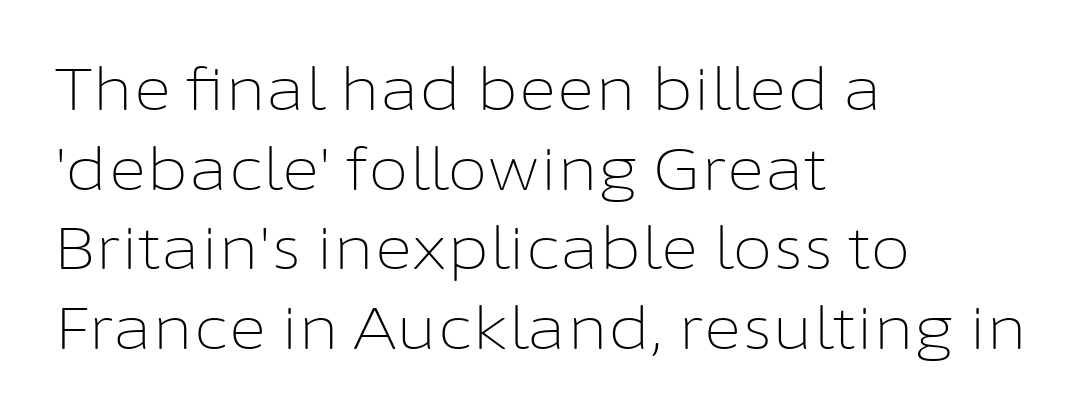
{"serif": "no", "italic": "no", "bold": "no", "weight": "light", "width": "normal", "stroke_contrast": "low", "x_height": "medium", "monospaced": "no", "underline": "no", "align": "left", "line_spacing": "normal", "line_spacing_ratio": 1.35, "letter_spacing": "normal", "letter_spacing_em": 0.0, "glyph_px": 59}
